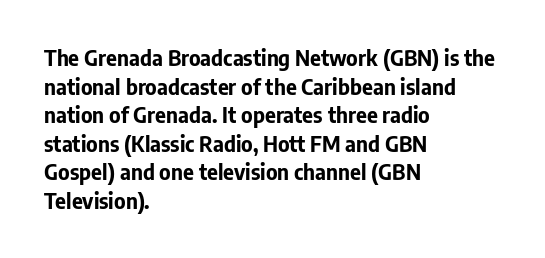
Notice how descenders clear the ascenders below comfortably — that's standard leading. Clear beneath every line of the passage. These lines are set flush left with a ragged right edge. The type sits square on the baseline with zero lean. Each word holds together tightly as a unit, with standard inter-letter gaps.
